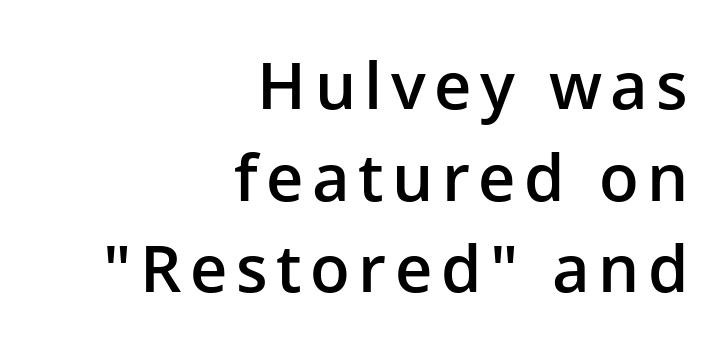
Q: Is the text bold? A: Semi-bold.
Q: Is the text italic (slanted)? A: No, it is upright.
Q: Is the typeface a serif or a sans-serif typeface? A: Sans-serif.
Q: Is the text underlined? A: No.
Q: How is the paragraph aligned? A: Right-aligned.
Q: Is the spacing between lines tight, normal or loose? A: Normal.
Q: Width (condensed, normal, or wide)? A: Normal.
Q: Stroke contrast? A: Low.
Q: x-height? A: Medium.
Q: Monospaced? A: No.
